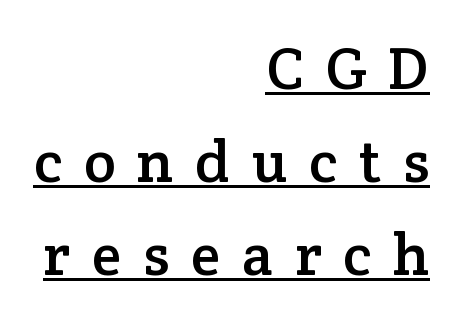
I'd call this a serif setting — the letters wear small feet. A typographer would call this underscored text. Students, observe: this is what conventionally led text looks like. The axis of the letterforms is exactly vertical. The rendering uses natural spacing where letterforms have individual widths.
